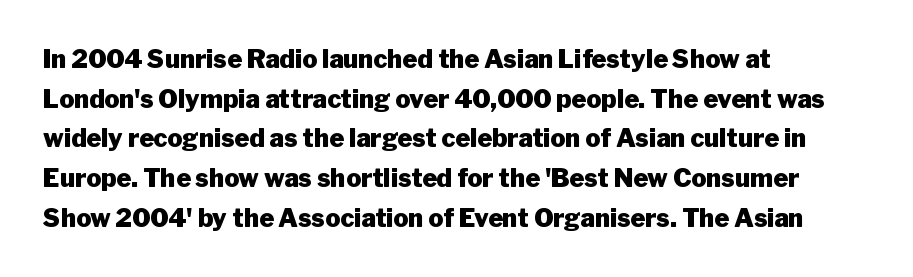
{"italic": "no", "bold": "yes", "underline": "no", "align": "left", "line_spacing": "normal", "line_spacing_ratio": 1.59, "letter_spacing": "normal", "letter_spacing_em": 0.0, "glyph_px": 25}
